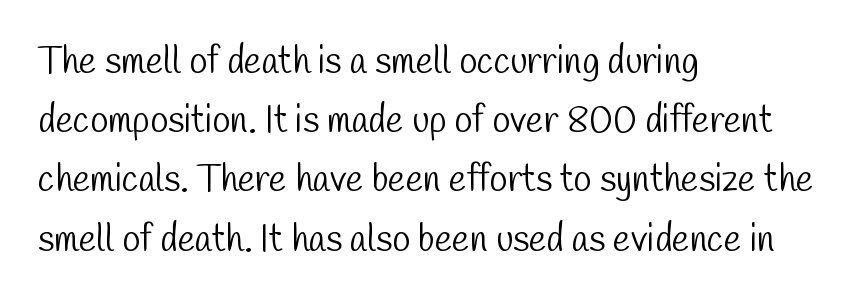
Q: Is the text bold? A: No.
Q: Is the typeface a serif or a sans-serif typeface? A: Sans-serif.
Q: Is the text underlined? A: No.
Q: How is the paragraph aligned? A: Left-aligned.
Q: Is the spacing between letters normal or unusually wide? A: Normal.
Q: Is the spacing between lines tight, normal or loose? A: Normal.
Q: Width (condensed, normal, or wide)? A: Condensed.
Q: Stroke contrast? A: Low.
Q: x-height? A: Medium.
Q: Monospaced? A: No.
